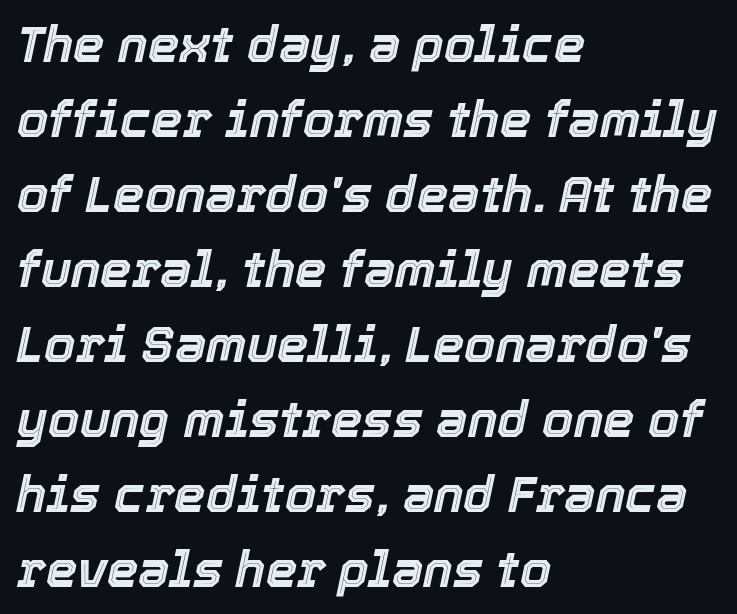
Proportional: the letters do not fall into vertical columns. Caption: standard tracking, unaltered. The foot of each line stays bare and open. Alignment: flush left.
